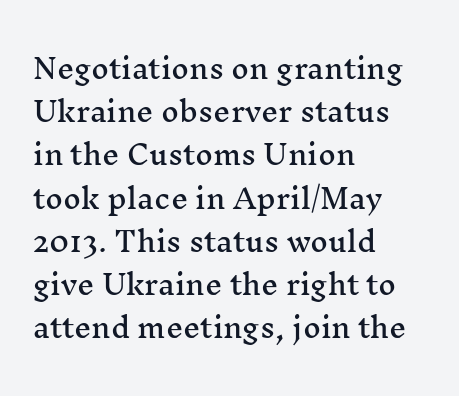
Q: Is the text italic (slanted)? A: No, it is upright.
Q: Is the text underlined? A: No.
Q: How is the paragraph aligned? A: Left-aligned.
Q: Is the spacing between letters normal or unusually wide? A: Normal.
Q: Is the spacing between lines tight, normal or loose? A: Normal.
